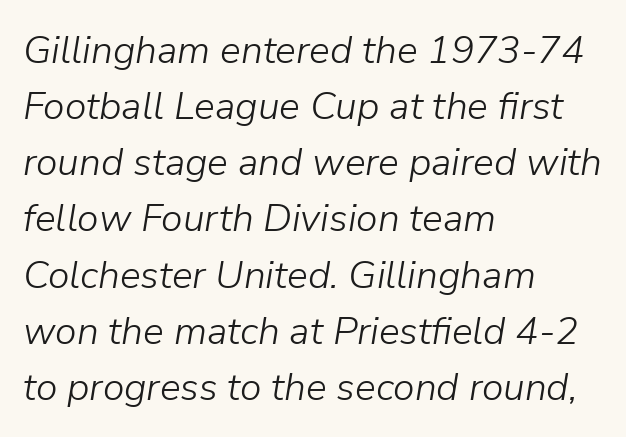
Each letter keeps its own natural width here, so spacing adapts to shape. Check under the words: just untouched page. Typeset ragged right — the left edge is the straight one. Students, note that the glyphs here touch the page at normal intervals. The rendering uses a moderate line-height, typical for paragraphs. Weight: in the light-to-regular range.
